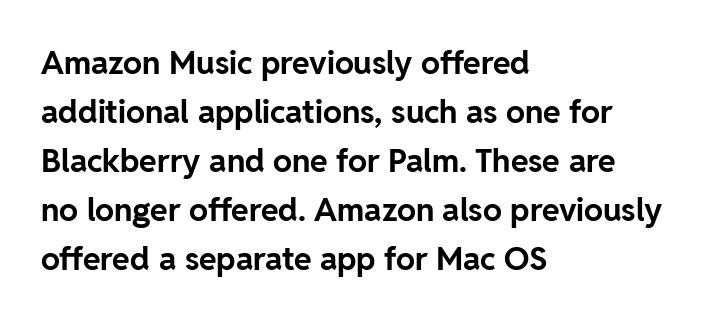
Q: Is the text bold? A: Yes.
Q: Is the text italic (slanted)? A: No, it is upright.
Q: Is the typeface a serif or a sans-serif typeface? A: Sans-serif.
Q: Is the text underlined? A: No.
Q: How is the paragraph aligned? A: Left-aligned.
Q: Is the spacing between letters normal or unusually wide? A: Normal.
Q: Is the spacing between lines tight, normal or loose? A: Normal.
Q: Width (condensed, normal, or wide)? A: Normal.
Q: Stroke contrast? A: Low.
Q: x-height? A: Medium.
Q: Monospaced? A: No.
